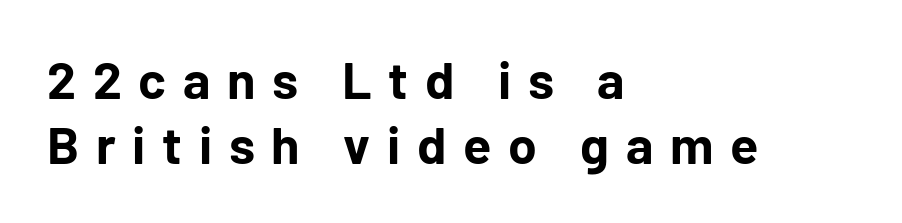
The image shows 52 px bold sans-serif type, upright; set left-aligned, normal line spacing (1.25x), unusually wide letter spacing (+0.32 em), not underlined; low stroke contrast and a medium x-height.
